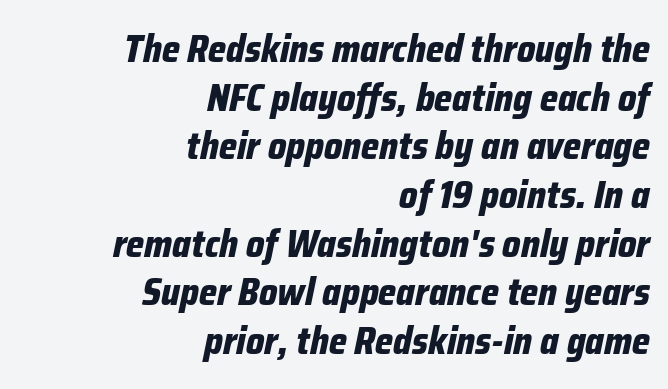
Q: Is the text bold? A: Yes.
Q: Is the text italic (slanted)? A: Yes, it leans right by about 12 degrees.
Q: Is the text underlined? A: No.
Q: How is the paragraph aligned? A: Right-aligned.
Q: Is the spacing between letters normal or unusually wide? A: Normal.
Q: Is the spacing between lines tight, normal or loose? A: Normal.
Q: Width (condensed, normal, or wide)? A: Condensed.
Q: Stroke contrast? A: Low.
Q: x-height? A: Medium.
Q: Monospaced? A: No.
